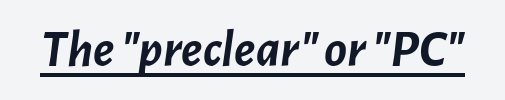
The image shows 53 px semibold type, italic (leaning right); set normal letter spacing, underlined; low stroke contrast and a medium x-height.
